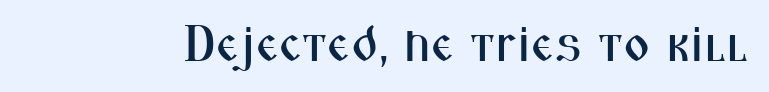
The image shows 51 px condensed sans-serif type, upright; set normal letter spacing, not underlined; medium stroke contrast and a medium x-height.
